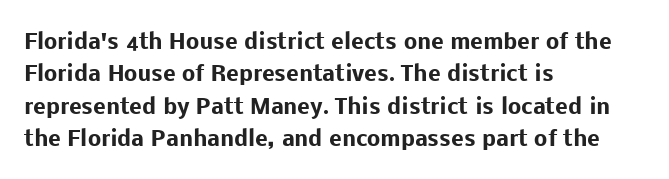
Q: Is the text bold? A: Yes.
Q: Is the text italic (slanted)? A: No, it is upright.
Q: Is the text underlined? A: No.
Q: How is the paragraph aligned? A: Left-aligned.
Q: Is the spacing between letters normal or unusually wide? A: Normal.
Q: Is the spacing between lines tight, normal or loose? A: Normal.
